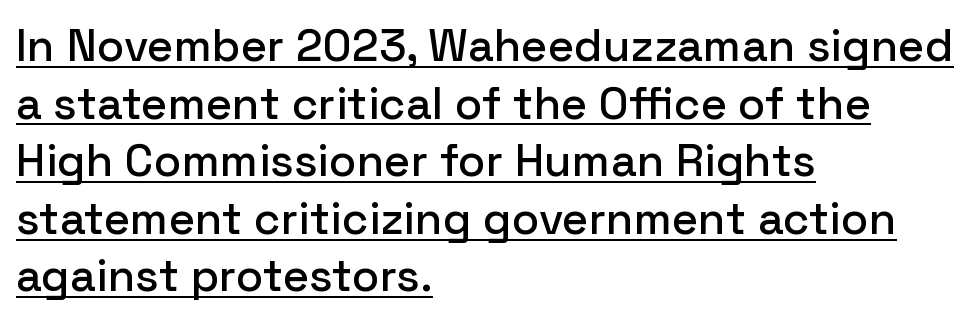
{"serif": "no", "italic": "no", "width": "normal", "stroke_contrast": "low", "x_height": "medium", "monospaced": "no", "underline": "yes", "align": "left", "line_spacing": "normal", "line_spacing_ratio": 1.28, "letter_spacing": "normal", "letter_spacing_em": 0.0, "glyph_px": 45}
